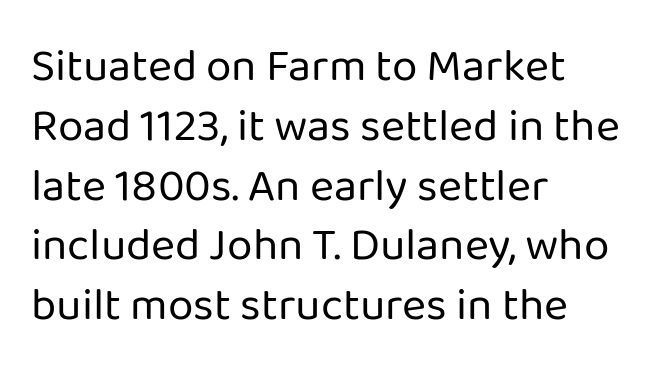
The image shows 46 px regular-weight sans-serif type, upright; set left-aligned, normal line spacing (1.3x), normal letter spacing, not underlined; low stroke contrast and a medium x-height.
